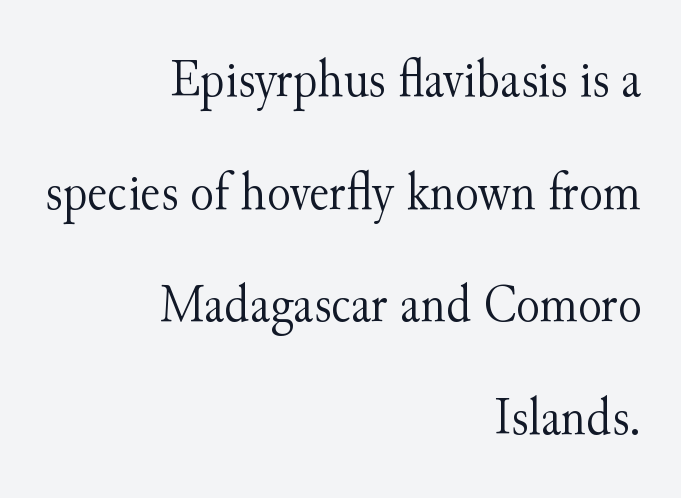
This is not heavy type; no bold has been used. The leading is generous, giving the passage an open texture. The typesetter chose a ragged-left arrangement here. Note the varied advance widths — an 'i' is clearly narrower than an 'm'. The horizontal fit of the characters is conventional and even. If you drew a line through each stem, it would be perfectly vertical.
